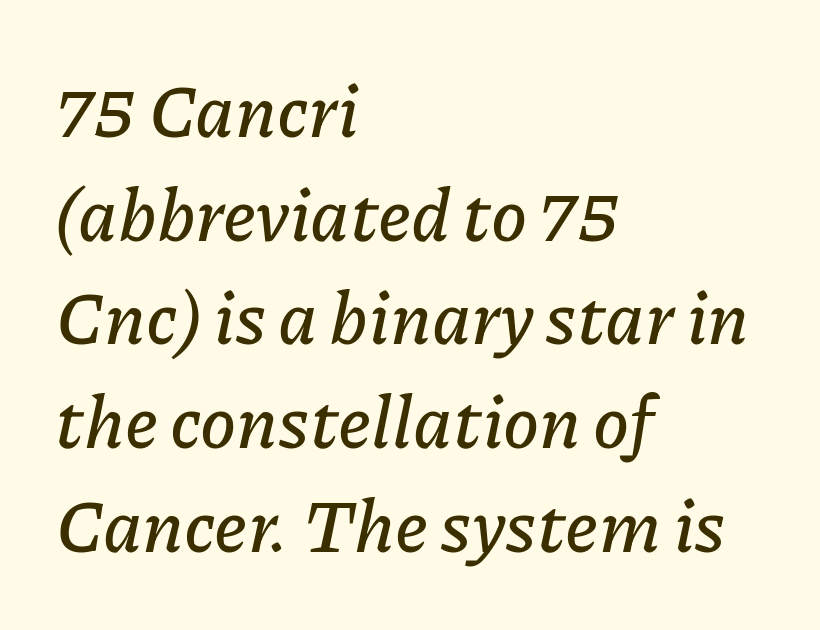
Q: Is the text italic (slanted)? A: Yes, it leans right by about 11 degrees.
Q: Is the text underlined? A: No.
Q: How is the paragraph aligned? A: Left-aligned.
Q: Is the spacing between letters normal or unusually wide? A: Normal.
Q: Is the spacing between lines tight, normal or loose? A: Normal.
Q: Width (condensed, normal, or wide)? A: Normal.
Q: Stroke contrast? A: Low.
Q: x-height? A: Medium.
Q: Monospaced? A: No.
